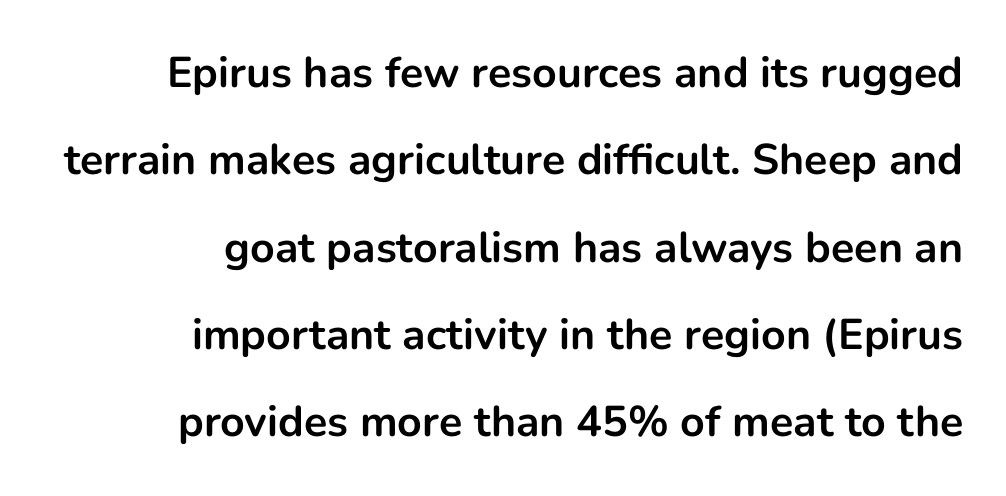
{"serif": "no", "italic": "no", "bold": "yes", "weight": "bold", "width": "normal", "stroke_contrast": "low", "x_height": "medium", "monospaced": "no", "underline": "no", "align": "right", "line_spacing": "loose", "line_spacing_ratio": 2.03, "letter_spacing": "normal", "letter_spacing_em": 0.0, "glyph_px": 43}
